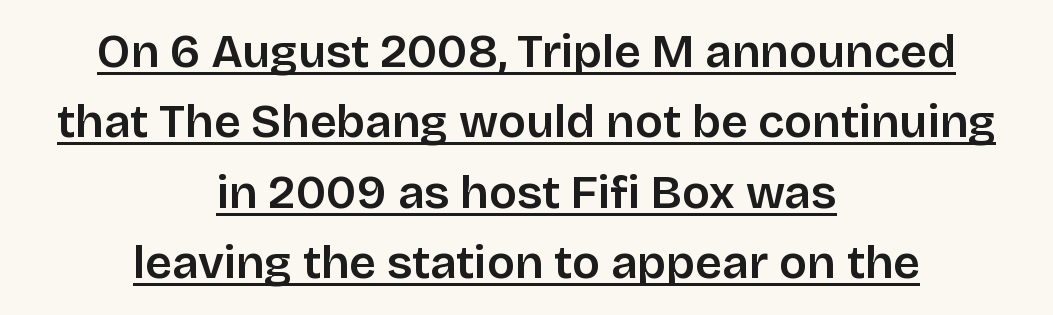
Between one letter and the next there's only the usual sliver of space. It's the straight-up-and-down kind of type. As a designer I'd log this as weight 600, semibold. Normally led — the rows are evenly, conventionally spaced.
